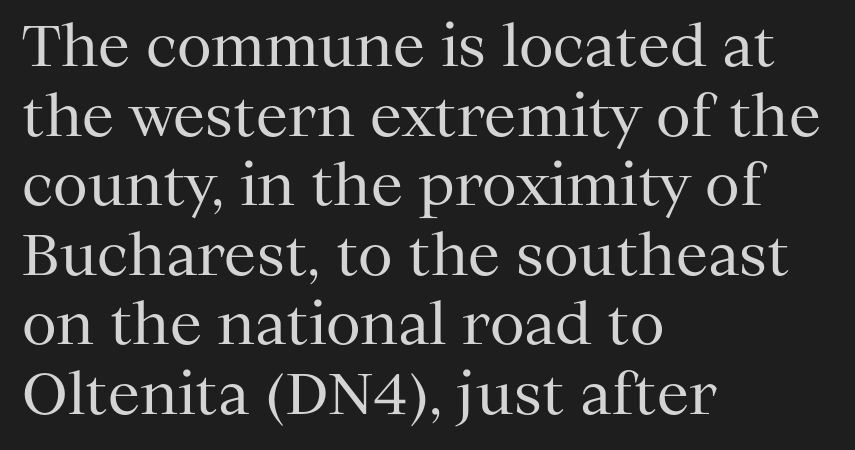
{"serif": "yes", "italic": "no", "bold": "no", "weight": "regular", "width": "normal", "stroke_contrast": "medium", "x_height": "medium", "monospaced": "no", "underline": "no", "align": "left", "line_spacing_ratio": 1.22, "letter_spacing": "normal", "letter_spacing_em": 0.0, "glyph_px": 57}
